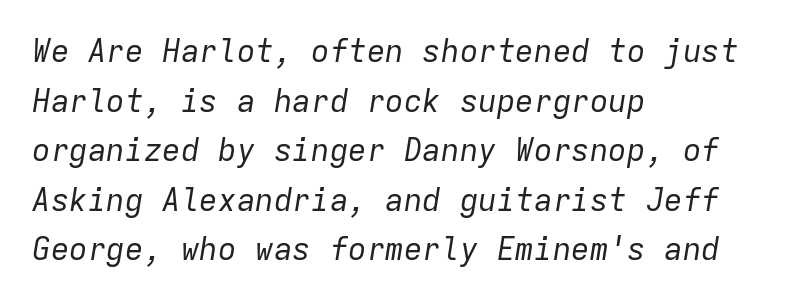
{"italic": "yes", "lean": "right", "slant_degrees": 9, "bold": "no", "weight": "regular", "width": "normal", "stroke_contrast": "low", "x_height": "medium", "monospaced": "yes", "underline": "no", "align": "left", "line_spacing": "normal", "line_spacing_ratio": 1.6, "letter_spacing": "normal", "letter_spacing_em": 0.0, "glyph_px": 31}
